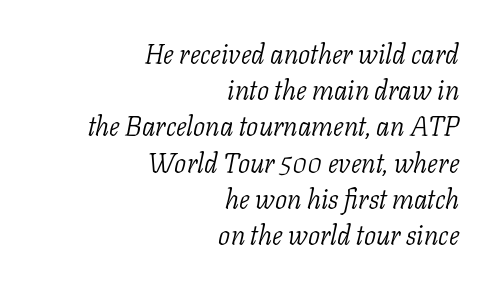
{"italic": "yes", "lean": "right", "slant_degrees": 11, "bold": "no", "underline": "no", "align": "right", "line_spacing": "normal", "line_spacing_ratio": 1.34, "letter_spacing": "normal", "letter_spacing_em": 0.0, "glyph_px": 27}
